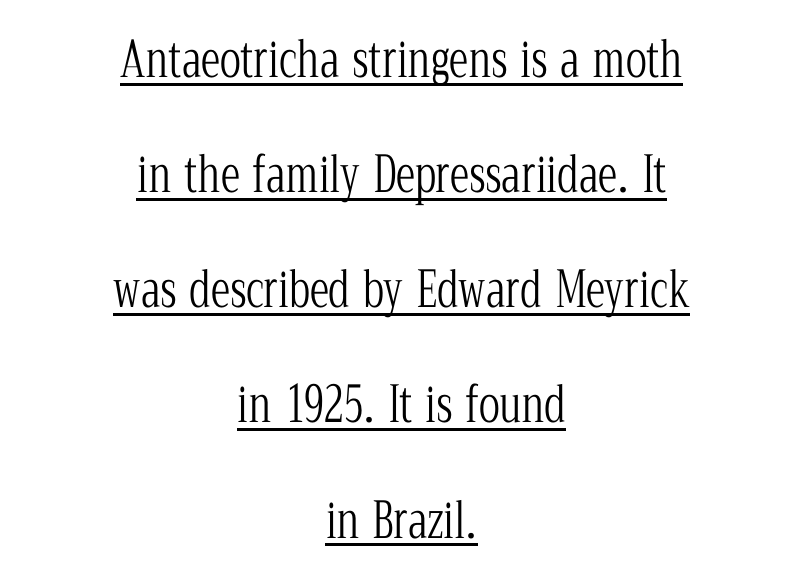
Honestly, the underline is the first thing you notice here. The passage shown is typed in a proportional face where columns would drift. Letterform terminals end in serifs throughout the passage. Does extra space separate the letters? No, they use regular spacing. Counters stay open thanks to moderate or lighter strokes. Unlike italic type, these characters show no tilt at all.
